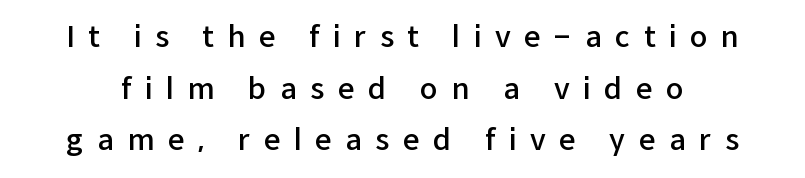
In terms of weight, the rendering is demibold, just under bold. Examine the stroke ends and you'll find no serifs. Think of a printed novel: that variable character pitch is what you see here. The tracking jumps out immediately: characters are airy and widely separated. Any mark beneath the type? The region is blank. Is there any slant? The stems are plumb.
